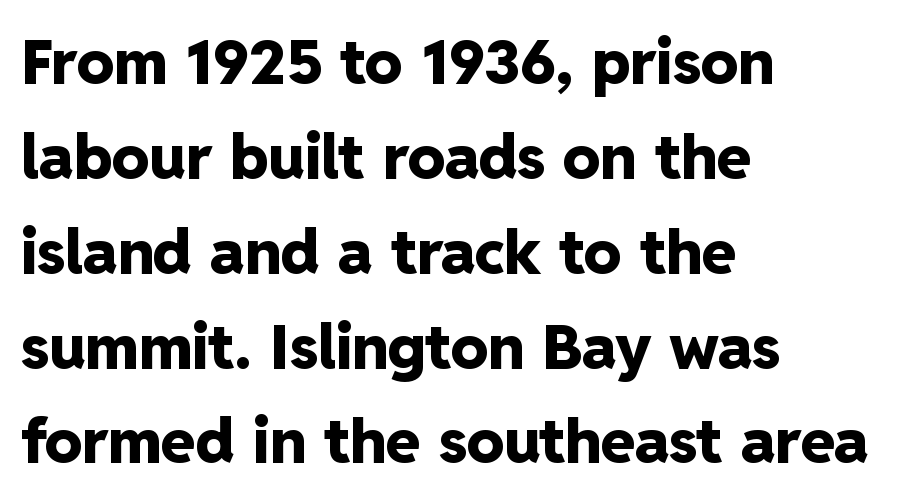
{"serif": "no", "italic": "no", "bold": "yes", "weight": "heavy", "width": "normal", "stroke_contrast": "low", "x_height": "medium", "monospaced": "no", "underline": "no", "align": "left", "line_spacing": "normal", "line_spacing_ratio": 1.53, "letter_spacing": "normal", "letter_spacing_em": 0.0, "glyph_px": 62}
